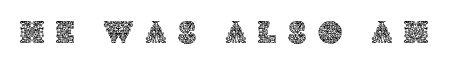
{"italic": "no", "width": "normal", "x_height": "large", "monospaced": "no", "underline": "no", "letter_spacing": "wide", "letter_spacing_em": 0.37, "glyph_px": 33}
